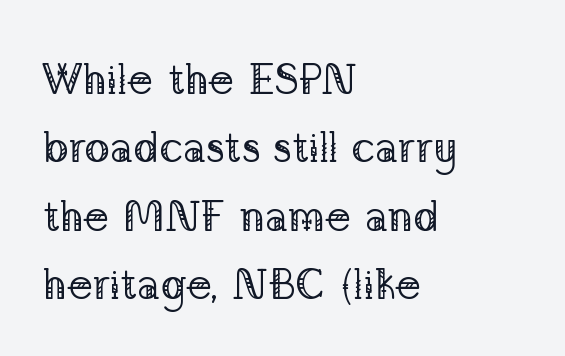
Beneath every word, the page is bare. Spacing verdict: proportional, widths tailored to each character. Check where the strokes stop: tiny serifs finish them off. Vertical strokes here are truly vertical. Alignment: flush left. This reads as an unemphasized weight, regular at the heaviest.
